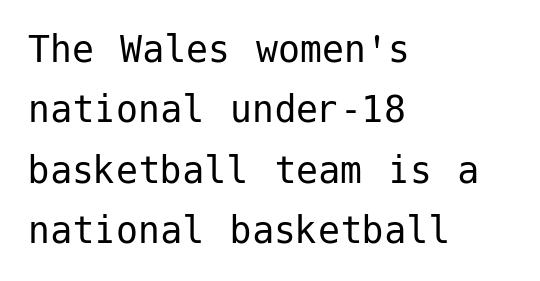
The image shows 44 px regular-weight sans-serif type, upright; set left-aligned, normal line spacing (1.37x), normal letter spacing, not underlined; low stroke contrast and a medium x-height.
